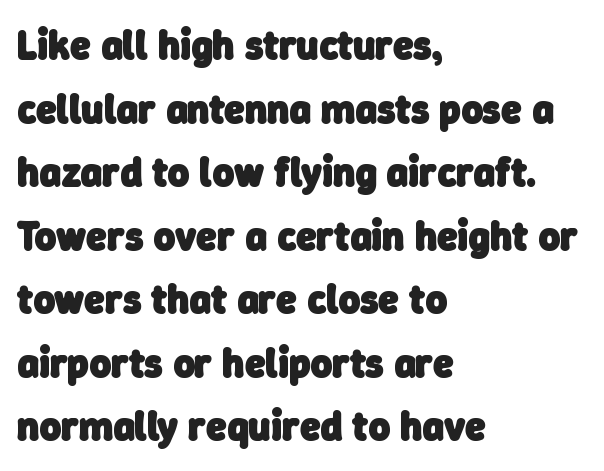
{"serif": "no", "bold": "yes", "weight": "heavy", "width": "normal", "stroke_contrast": "low", "x_height": "medium", "monospaced": "no", "underline": "no", "align": "left", "line_spacing": "normal", "line_spacing_ratio": 1.55, "letter_spacing": "normal", "letter_spacing_em": 0.0, "glyph_px": 41}
